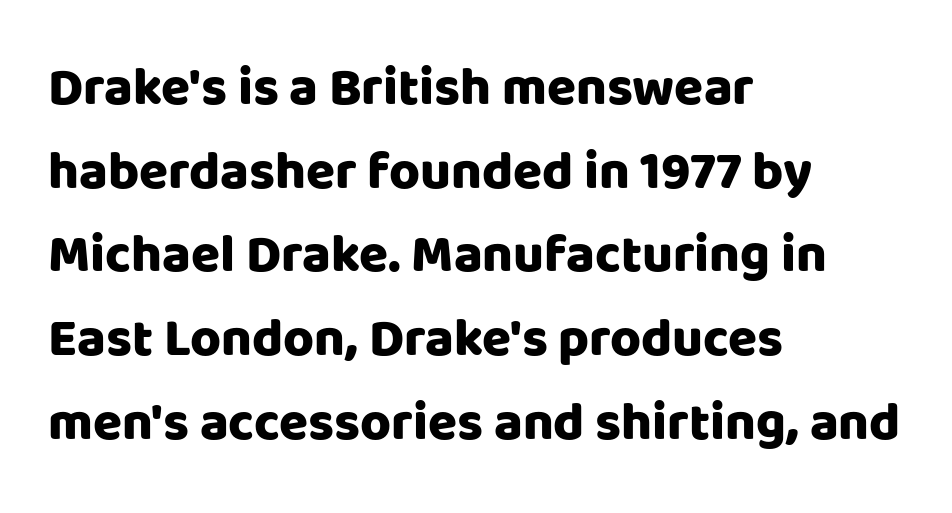
Q: Is the text bold? A: Yes.
Q: Is the text italic (slanted)? A: No, it is upright.
Q: Is the typeface a serif or a sans-serif typeface? A: Sans-serif.
Q: Is the text underlined? A: No.
Q: How is the paragraph aligned? A: Left-aligned.
Q: Is the spacing between letters normal or unusually wide? A: Normal.
Q: Is the spacing between lines tight, normal or loose? A: Normal.
Q: Width (condensed, normal, or wide)? A: Normal.
Q: Stroke contrast? A: Low.
Q: x-height? A: Large.
Q: Monospaced? A: No.
